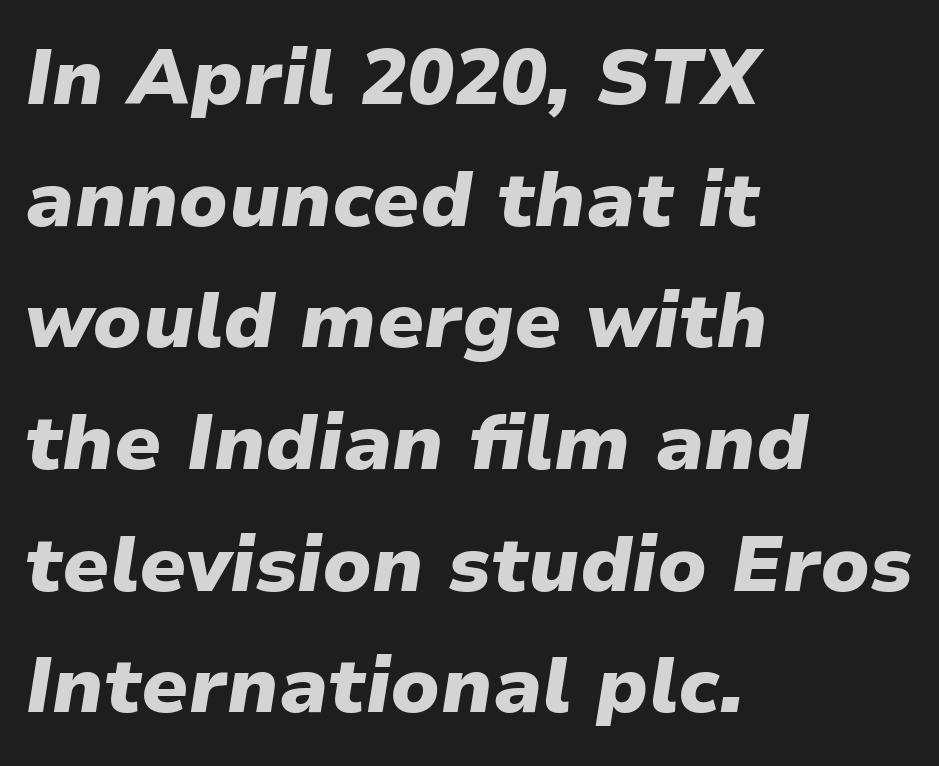
Q: Is the text bold? A: Yes.
Q: Is the text italic (slanted)? A: Yes, it leans right by about 9 degrees.
Q: Is the text underlined? A: No.
Q: How is the paragraph aligned? A: Left-aligned.
Q: Is the spacing between letters normal or unusually wide? A: Normal.
Q: Is the spacing between lines tight, normal or loose? A: Normal.
Q: Width (condensed, normal, or wide)? A: Normal.
Q: Stroke contrast? A: Low.
Q: x-height? A: Medium.
Q: Monospaced? A: No.
